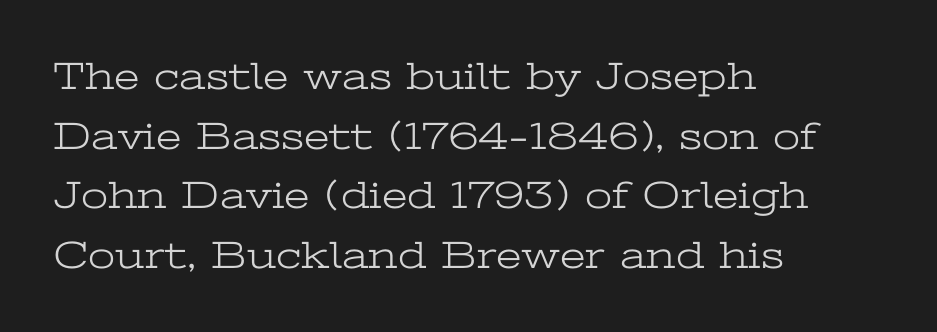
{"serif": "yes", "italic": "no", "bold": "no", "weight": "light", "width": "wide", "stroke_contrast": "low", "x_height": "medium", "monospaced": "no", "underline": "no", "align": "left", "line_spacing": "normal", "line_spacing_ratio": 1.53, "letter_spacing": "normal", "letter_spacing_em": 0.0, "glyph_px": 39}
